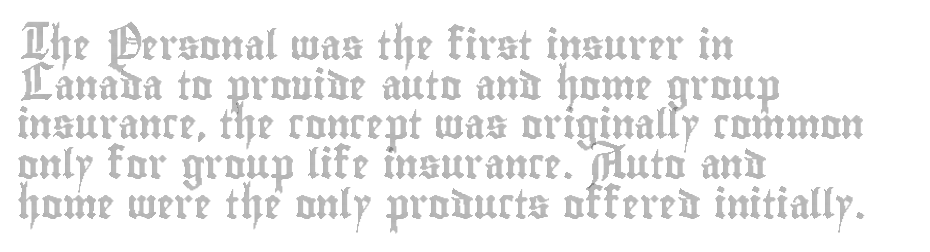
Q: Is the text italic (slanted)? A: No, it is upright.
Q: Is the text underlined? A: No.
Q: How is the paragraph aligned? A: Left-aligned.
Q: Is the spacing between letters normal or unusually wide? A: Normal.
Q: Is the spacing between lines tight, normal or loose? A: Normal.
Q: Width (condensed, normal, or wide)? A: Condensed.
Q: x-height? A: Small.
Q: Monospaced? A: No.
